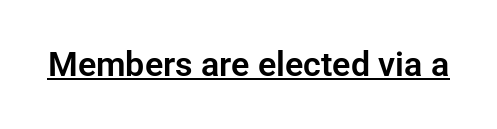
Q: Is the text italic (slanted)? A: No, it is upright.
Q: Is the typeface a serif or a sans-serif typeface? A: Sans-serif.
Q: Is the text underlined? A: Yes.
Q: Is the spacing between letters normal or unusually wide? A: Normal.
Q: Width (condensed, normal, or wide)? A: Normal.
Q: Stroke contrast? A: Low.
Q: x-height? A: Medium.
Q: Monospaced? A: No.
